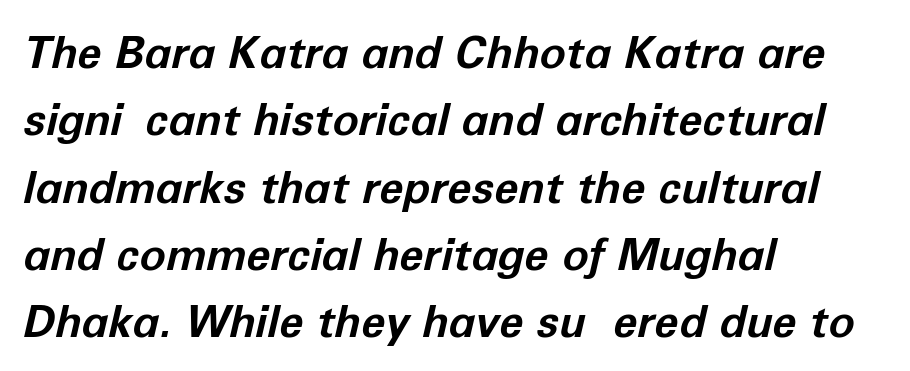
{"italic": "yes", "lean": "right", "slant_degrees": 12, "bold": "yes", "weight": "bold", "width": "normal", "stroke_contrast": "low", "x_height": "medium", "monospaced": "no", "underline": "no", "align": "left", "line_spacing": "normal", "line_spacing_ratio": 1.53, "letter_spacing": "normal", "letter_spacing_em": 0.0, "glyph_px": 44}
